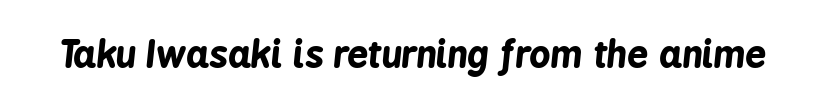
Q: Is the text bold? A: Yes.
Q: Is the text italic (slanted)? A: Yes, it leans right by about 6 degrees.
Q: Is the text underlined? A: No.
Q: Is the spacing between letters normal or unusually wide? A: Normal.
Q: Width (condensed, normal, or wide)? A: Condensed.
Q: Stroke contrast? A: Low.
Q: x-height? A: Medium.
Q: Monospaced? A: No.
